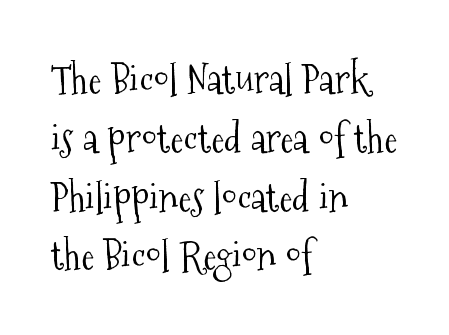
{"serif": "yes", "italic": "no", "bold": "no", "weight": "light", "width": "condensed", "stroke_contrast": "medium", "x_height": "medium", "monospaced": "no", "underline": "no", "align": "left", "line_spacing": "normal", "line_spacing_ratio": 1.47, "letter_spacing": "normal", "letter_spacing_em": 0.0, "glyph_px": 40}
